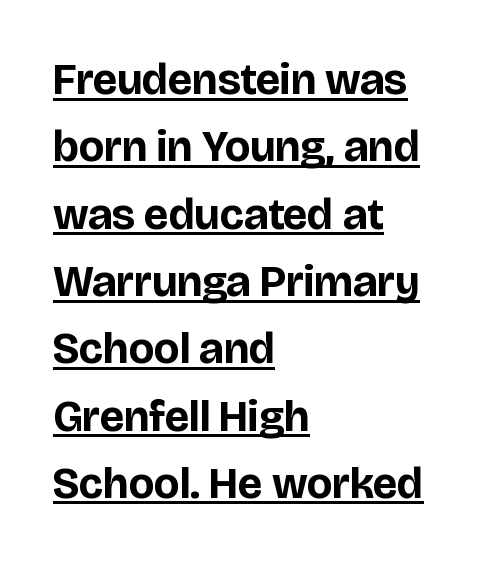
{"serif": "no", "italic": "no", "bold": "yes", "weight": "bold", "width": "normal", "stroke_contrast": "low", "x_height": "large", "monospaced": "no", "underline": "yes", "align": "left", "line_spacing": "normal", "line_spacing_ratio": 1.53, "letter_spacing": "normal", "letter_spacing_em": 0.0, "glyph_px": 44}
